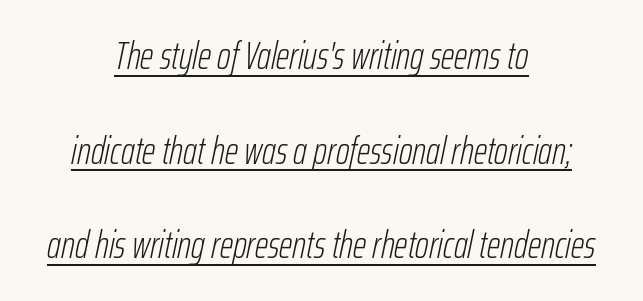
Q: Is the text bold? A: No.
Q: Is the text italic (slanted)? A: Yes, it leans right by about 12 degrees.
Q: Is the text underlined? A: Yes.
Q: How is the paragraph aligned? A: Centered.
Q: Is the spacing between letters normal or unusually wide? A: Normal.
Q: Is the spacing between lines tight, normal or loose? A: Loose.
Q: Width (condensed, normal, or wide)? A: Condensed.
Q: Stroke contrast? A: Low.
Q: x-height? A: Medium.
Q: Monospaced? A: No.
